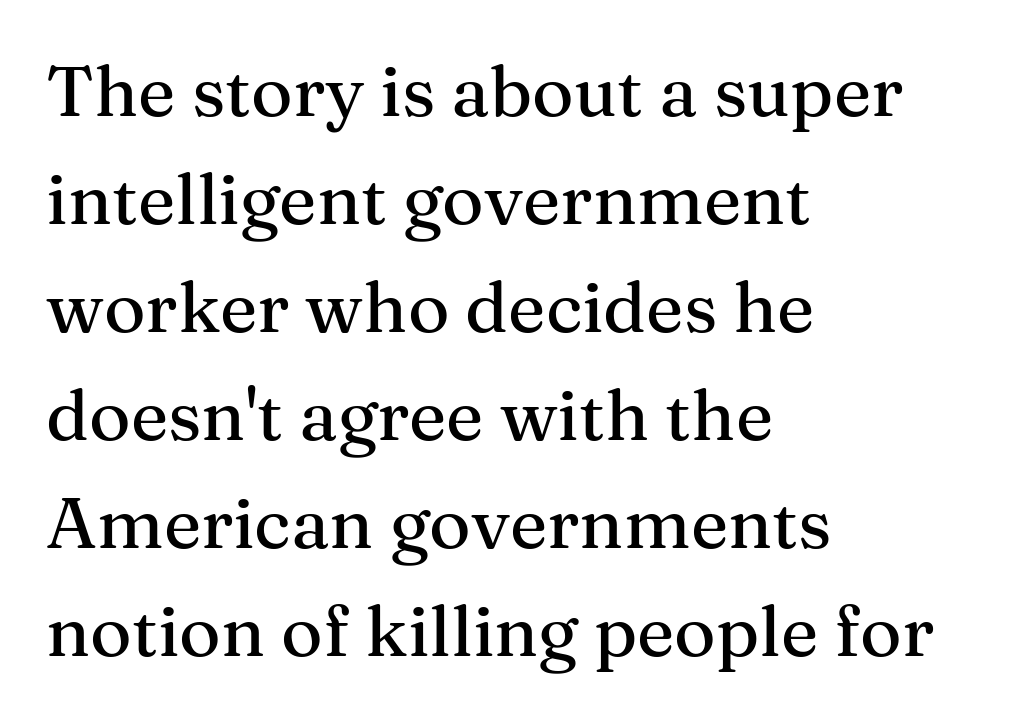
The image shows 71 px serif type, upright; set left-aligned, normal line spacing (1.52x), normal letter spacing, not underlined; medium stroke contrast and a medium x-height.
